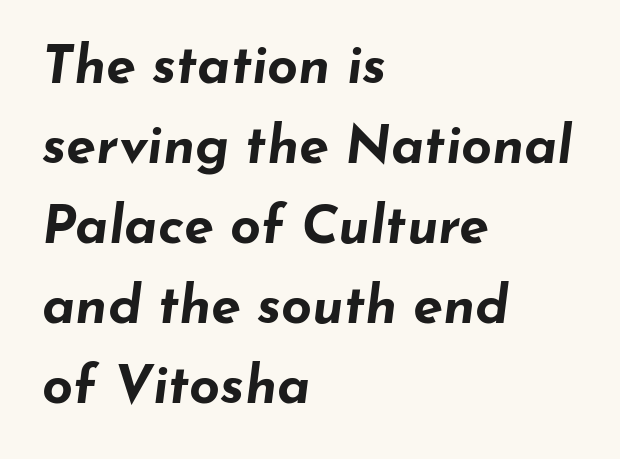
These lines sit exactly where default settings would place them. Does extra space separate the letters? No, they use regular spacing. Notice how thick the strokes are: this is what a full bold looks like. Is the type slanted? Yes — the strokes lean at a clear angle. Underlining? Definitely not there. One-word summary of the alignment: left.
